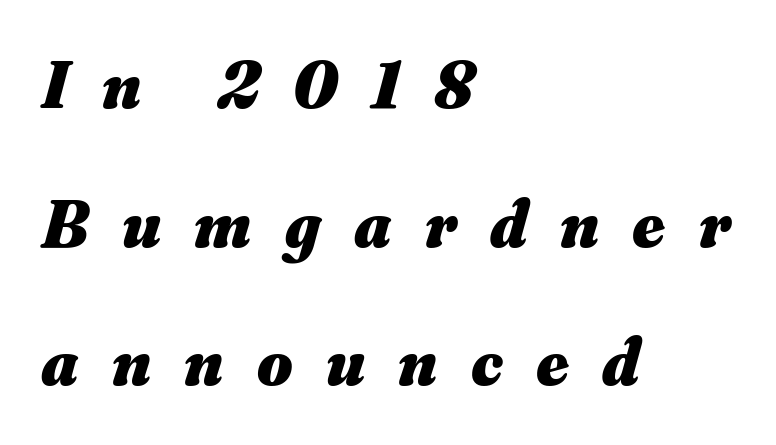
Q: Is the text bold? A: Yes.
Q: Is the text italic (slanted)? A: Yes, it leans right by about 16 degrees.
Q: Is the text underlined? A: No.
Q: How is the paragraph aligned? A: Left-aligned.
Q: Is the spacing between letters normal or unusually wide? A: Unusually wide.
Q: Is the spacing between lines tight, normal or loose? A: Loose.
Q: Width (condensed, normal, or wide)? A: Normal.
Q: Stroke contrast? A: Medium.
Q: x-height? A: Small.
Q: Monospaced? A: No.
